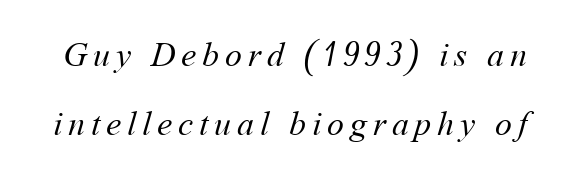
The image shows 34 px regular-weight type; set loose line spacing (2.02x), not underlined; medium stroke contrast and a medium x-height.
